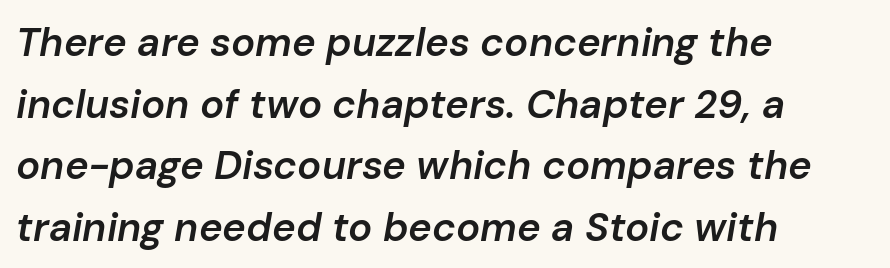
Q: Is the text bold? A: Semi-bold.
Q: Is the text italic (slanted)? A: Yes, it leans right by about 10 degrees.
Q: Is the text underlined? A: No.
Q: How is the paragraph aligned? A: Left-aligned.
Q: Is the spacing between letters normal or unusually wide? A: Normal.
Q: Is the spacing between lines tight, normal or loose? A: Normal.
Q: Width (condensed, normal, or wide)? A: Normal.
Q: Stroke contrast? A: Low.
Q: x-height? A: Medium.
Q: Monospaced? A: No.
